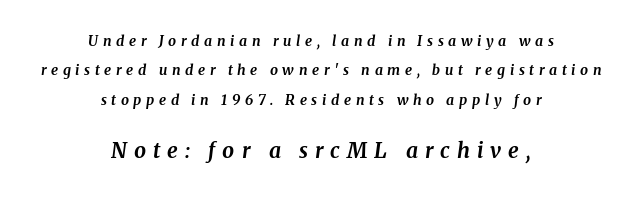
{"italic": "yes", "lean": "right", "slant_degrees": 8, "bold": "yes", "underline": "no", "align": "center", "line_spacing": "loose", "line_spacing_ratio": 2.1, "letter_spacing": "wide", "letter_spacing_em": 0.33, "larger_block": "second", "size_ratio": 1.5, "glyph_px": 21}
